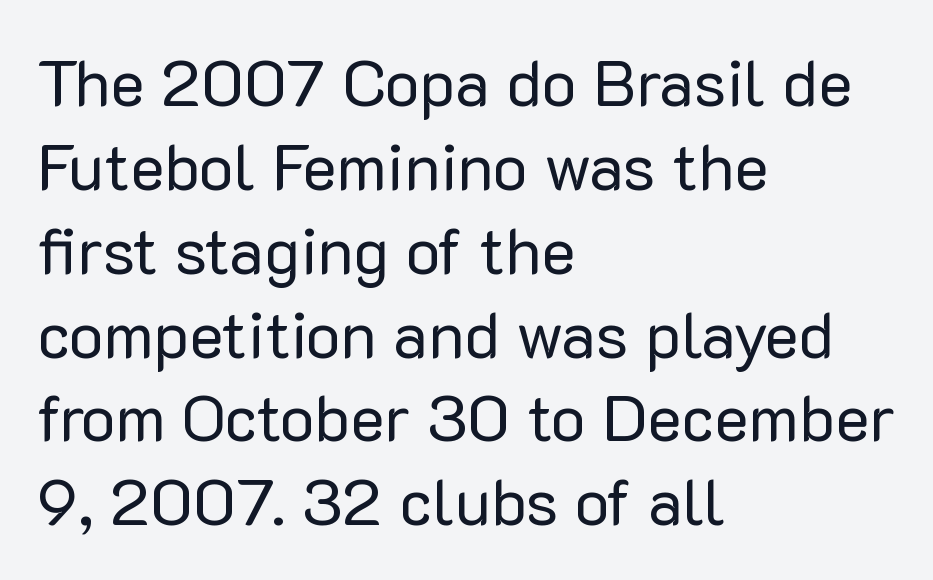
Q: Is the text bold? A: No.
Q: Is the text italic (slanted)? A: No, it is upright.
Q: Is the typeface a serif or a sans-serif typeface? A: Sans-serif.
Q: Is the text underlined? A: No.
Q: How is the paragraph aligned? A: Left-aligned.
Q: Is the spacing between letters normal or unusually wide? A: Normal.
Q: Is the spacing between lines tight, normal or loose? A: Normal.
Q: Width (condensed, normal, or wide)? A: Normal.
Q: Stroke contrast? A: Low.
Q: x-height? A: Medium.
Q: Monospaced? A: No.
